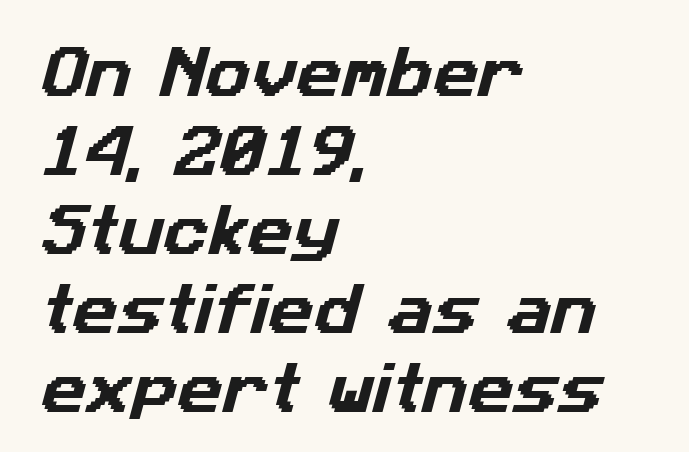
The image shows 56 px sans-serif type; set left-aligned, normal line spacing (1.41x), normal letter spacing, not underlined; low stroke contrast and a medium x-height.
